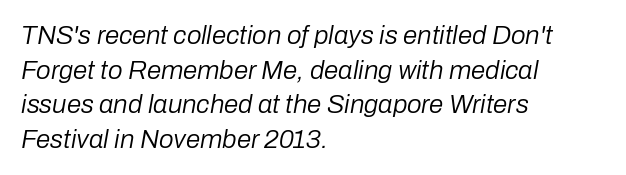
{"italic": "yes", "lean": "right", "slant_degrees": 10, "bold": "no", "underline": "no", "align": "left", "line_spacing": "normal", "line_spacing_ratio": 1.33, "letter_spacing": "normal", "letter_spacing_em": 0.0, "glyph_px": 26}
